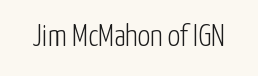
Q: Is the text bold? A: No.
Q: Is the text italic (slanted)? A: No, it is upright.
Q: Is the typeface a serif or a sans-serif typeface? A: Sans-serif.
Q: Is the text underlined? A: No.
Q: Is the spacing between letters normal or unusually wide? A: Normal.
Q: Width (condensed, normal, or wide)? A: Condensed.
Q: Stroke contrast? A: Low.
Q: x-height? A: Medium.
Q: Monospaced? A: No.
